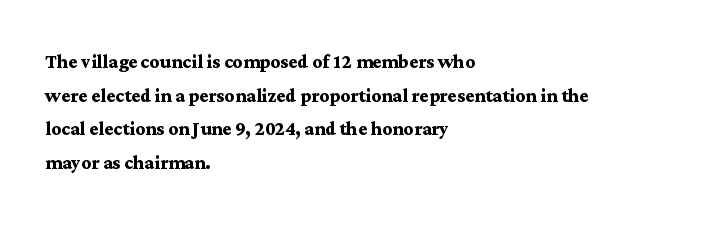
{"italic": "no", "bold": "yes", "underline": "no", "align": "left", "line_spacing": "normal", "line_spacing_ratio": 1.4, "letter_spacing": "normal", "letter_spacing_em": 0.0, "glyph_px": 24}
